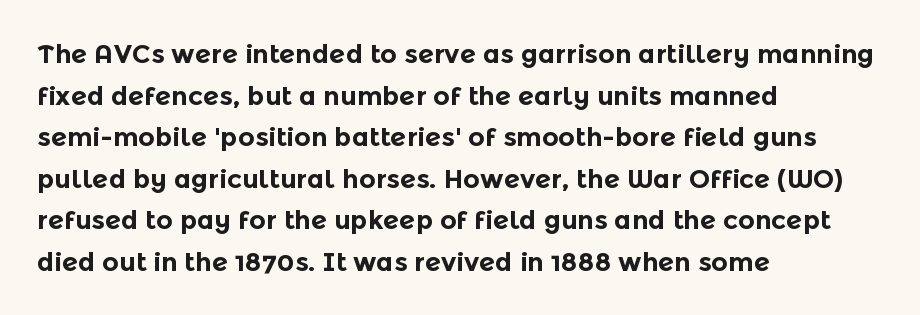
When letters stand straight like this, we call the style roman or upright. Successive baselines arrive at the customary interval. This rendering uses left alignment, leaving the right contour irregular. Notice how thick the strokes are: this is what a full bold looks like.
